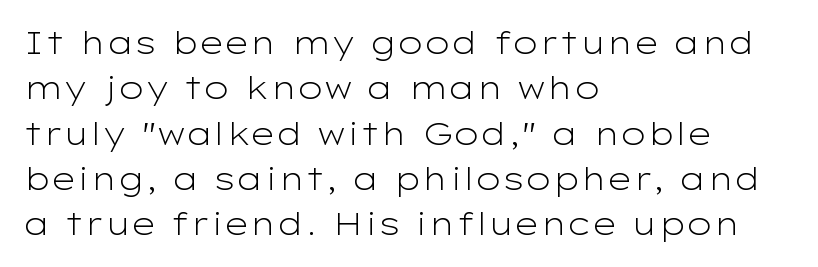
Q: Is the text bold? A: No.
Q: Is the text italic (slanted)? A: No, it is upright.
Q: Is the typeface a serif or a sans-serif typeface? A: Sans-serif.
Q: Is the text underlined? A: No.
Q: How is the paragraph aligned? A: Left-aligned.
Q: Is the spacing between letters normal or unusually wide? A: Normal.
Q: Is the spacing between lines tight, normal or loose? A: Normal.
Q: Width (condensed, normal, or wide)? A: Wide.
Q: Stroke contrast? A: Low.
Q: x-height? A: Medium.
Q: Monospaced? A: No.
